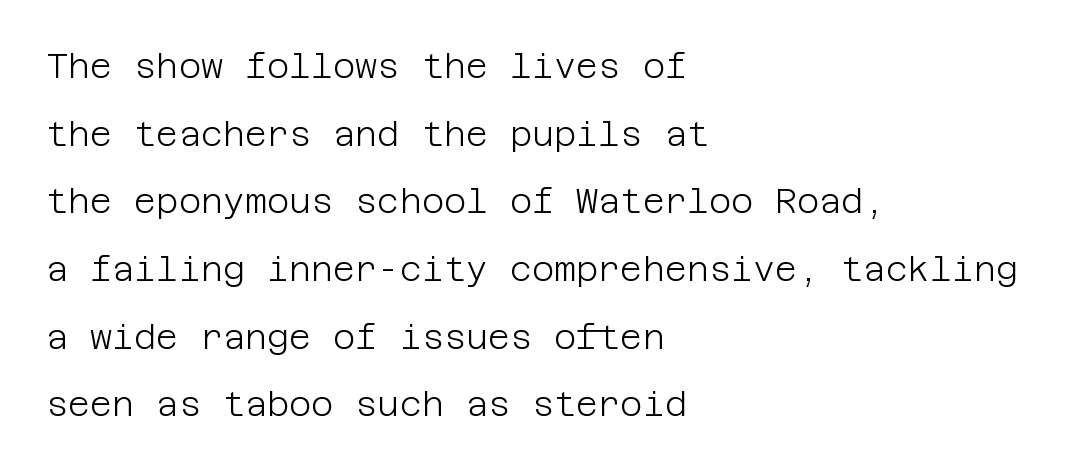
{"serif": "no", "italic": "no", "bold": "no", "weight": "light", "width": "normal", "stroke_contrast": "low", "x_height": "large", "underline": "no", "align": "left", "line_spacing": "loose", "line_spacing_ratio": 1.99, "letter_spacing": "normal", "letter_spacing_em": 0.0, "glyph_px": 34}
